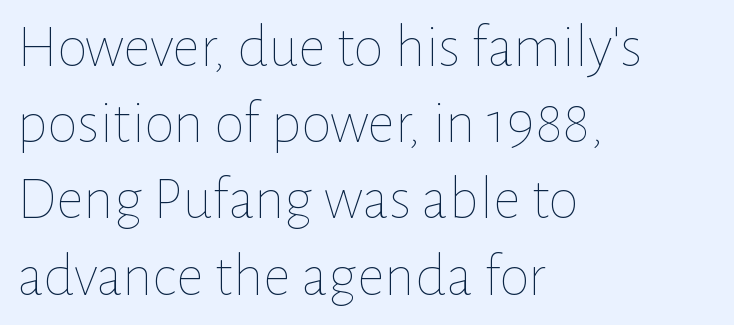
{"italic": "no", "bold": "no", "weight": "thin", "width": "normal", "stroke_contrast": "low", "x_height": "medium", "monospaced": "no", "underline": "no", "align": "left", "line_spacing": "normal", "line_spacing_ratio": 1.25, "letter_spacing": "normal", "letter_spacing_em": 0.0, "glyph_px": 61}
